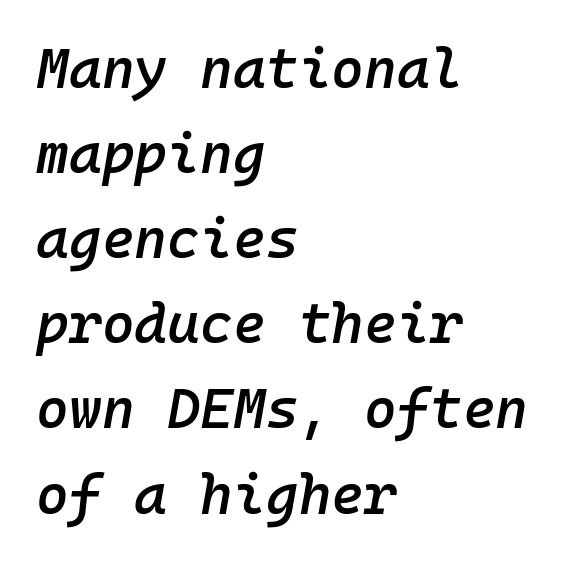
On the weight axis this lands at semibold, roughly 600. Monospaced: the letters line up in strict vertical columns. What's the leading like? Ordinary, nothing unusual. The typesetter chose a ragged-right arrangement here.
